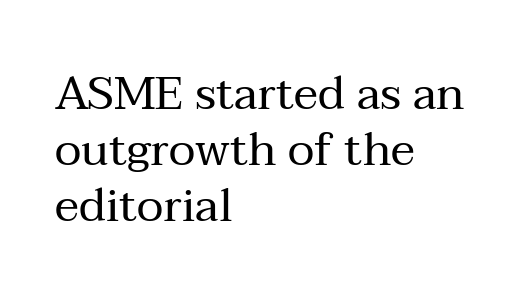
The image shows 46 px regular-weight serif type, upright; set left-aligned, line spacing 1.22x, normal letter spacing, not underlined; medium stroke contrast and a medium x-height.
